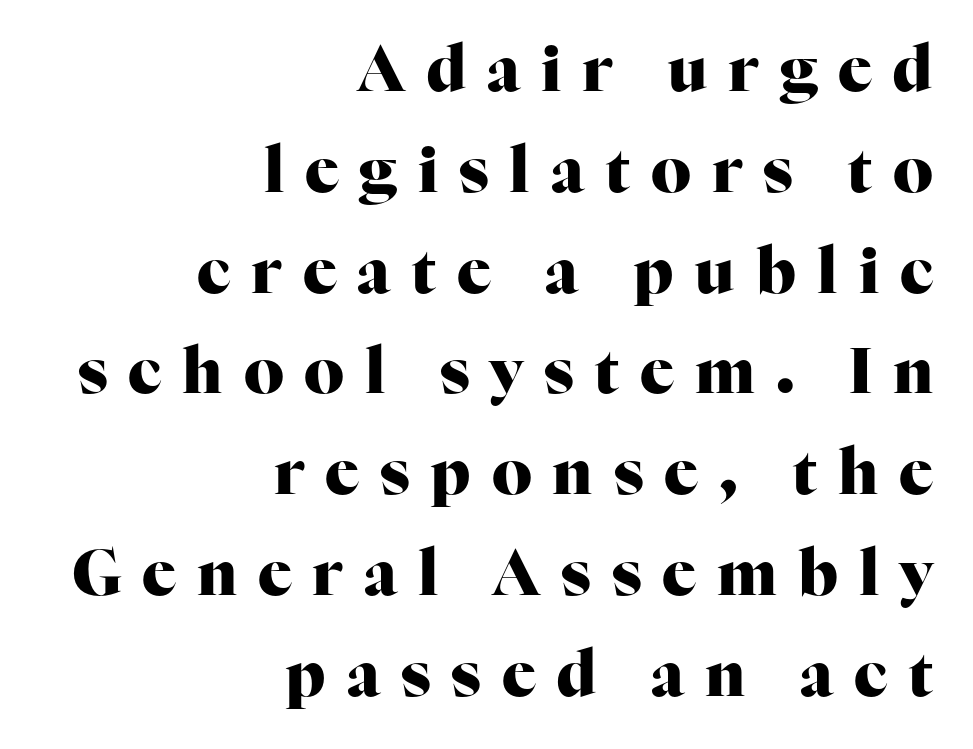
{"serif": "yes", "italic": "no", "bold": "yes", "weight": "heavy", "width": "normal", "stroke_contrast": "high", "x_height": "medium", "monospaced": "no", "underline": "no", "align": "right", "line_spacing": "normal", "line_spacing_ratio": 1.6, "letter_spacing": "wide", "letter_spacing_em": 0.33, "glyph_px": 63}
